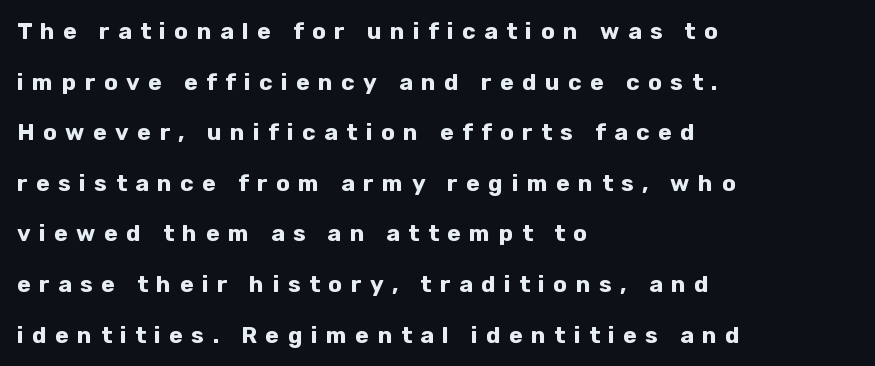
Q: Is the text bold? A: Yes.
Q: Is the text italic (slanted)? A: No, it is upright.
Q: Is the text underlined? A: No.
Q: How is the paragraph aligned? A: Left-aligned.
Q: Is the spacing between letters normal or unusually wide? A: Unusually wide.
Q: Is the spacing between lines tight, normal or loose? A: Loose.
